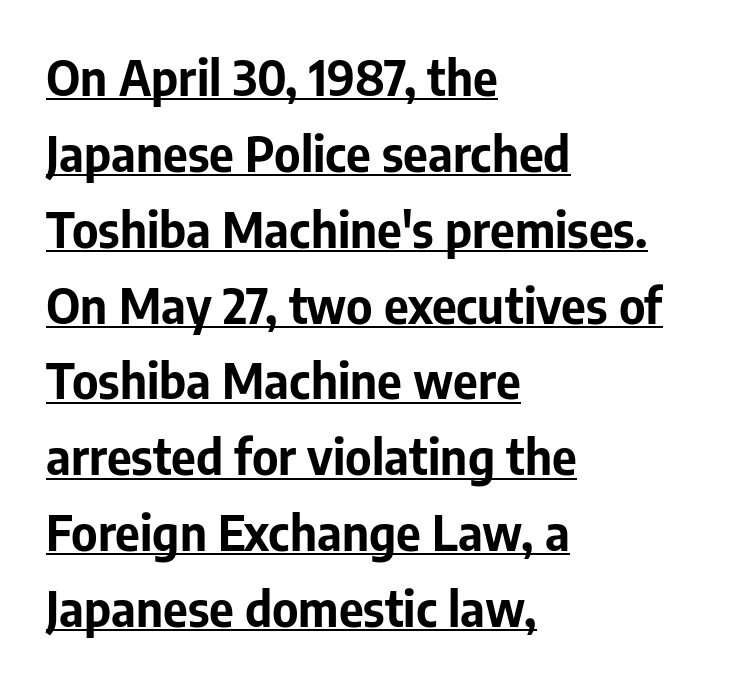
Q: Is the text bold? A: Yes.
Q: Is the text italic (slanted)? A: No, it is upright.
Q: Is the typeface a serif or a sans-serif typeface? A: Sans-serif.
Q: Is the text underlined? A: Yes.
Q: How is the paragraph aligned? A: Left-aligned.
Q: Is the spacing between letters normal or unusually wide? A: Normal.
Q: Is the spacing between lines tight, normal or loose? A: Normal.
Q: Width (condensed, normal, or wide)? A: Normal.
Q: Stroke contrast? A: Low.
Q: x-height? A: Medium.
Q: Monospaced? A: No.
